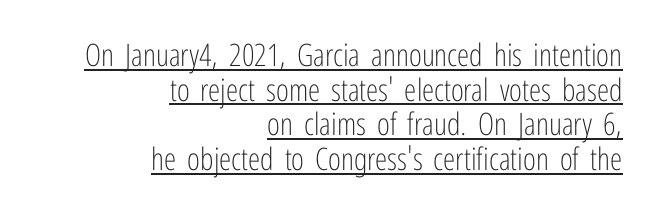
Nope, not italic — everything's standing straight. Letter spacing: default. If you measured baseline to baseline, you'd find a short distance. The typesetter has applied underlining to the passage shown.
